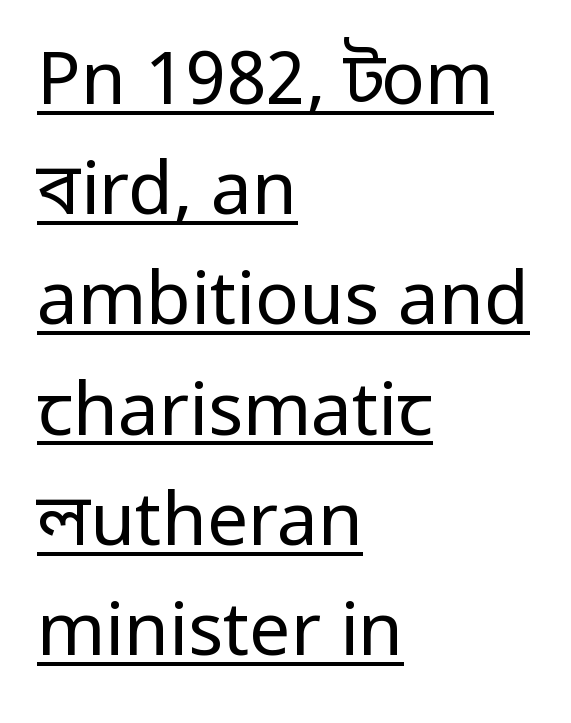
Q: Is the text bold? A: No.
Q: Is the text italic (slanted)? A: No, it is upright.
Q: Is the typeface a serif or a sans-serif typeface? A: Sans-serif.
Q: Is the text underlined? A: Yes.
Q: How is the paragraph aligned? A: Left-aligned.
Q: Is the spacing between letters normal or unusually wide? A: Normal.
Q: Is the spacing between lines tight, normal or loose? A: Normal.
Q: Width (condensed, normal, or wide)? A: Condensed.
Q: Stroke contrast? A: Low.
Q: x-height? A: Large.
Q: Monospaced? A: No.
